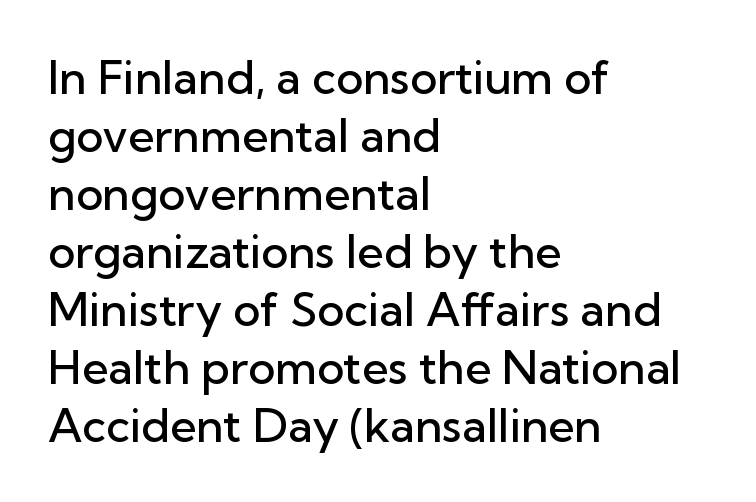
Q: Is the text bold? A: Semi-bold.
Q: Is the text italic (slanted)? A: No, it is upright.
Q: Is the typeface a serif or a sans-serif typeface? A: Sans-serif.
Q: Is the text underlined? A: No.
Q: How is the paragraph aligned? A: Left-aligned.
Q: Is the spacing between letters normal or unusually wide? A: Normal.
Q: Is the spacing between lines tight, normal or loose? A: Normal.
Q: Width (condensed, normal, or wide)? A: Normal.
Q: Stroke contrast? A: Low.
Q: x-height? A: Medium.
Q: Monospaced? A: No.
